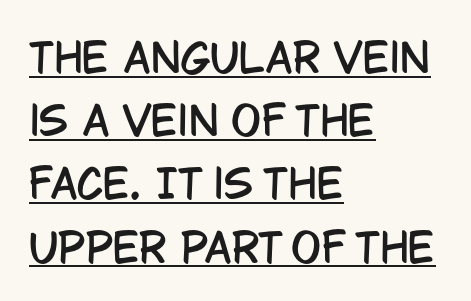
The image shows 40 px condensed sans-serif type, upright; set left-aligned, normal line spacing (1.58x), normal letter spacing, underlined; low stroke contrast and a large x-height.
